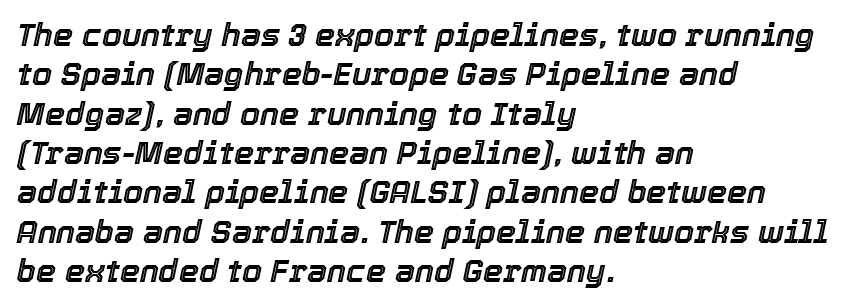
The image shows 32 px text type, italic (leaning right); set left-aligned, line spacing 1.23x, normal letter spacing, not underlined; a medium x-height.
